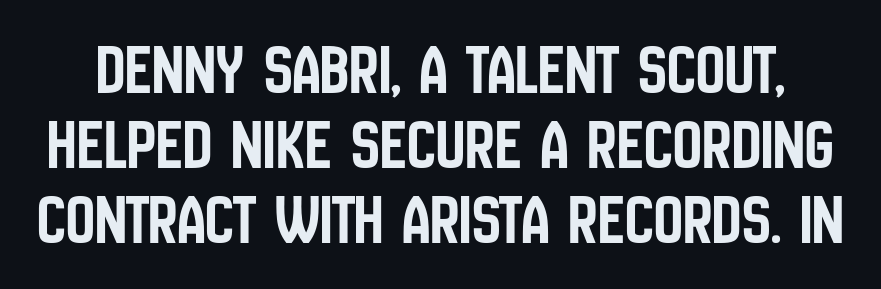
Q: Is the text italic (slanted)? A: No, it is upright.
Q: Is the typeface a serif or a sans-serif typeface? A: Sans-serif.
Q: Is the text underlined? A: No.
Q: Is the spacing between letters normal or unusually wide? A: Normal.
Q: Is the spacing between lines tight, normal or loose? A: Tight.
Q: Width (condensed, normal, or wide)? A: Condensed.
Q: Stroke contrast? A: Low.
Q: x-height? A: Large.
Q: Monospaced? A: No.
